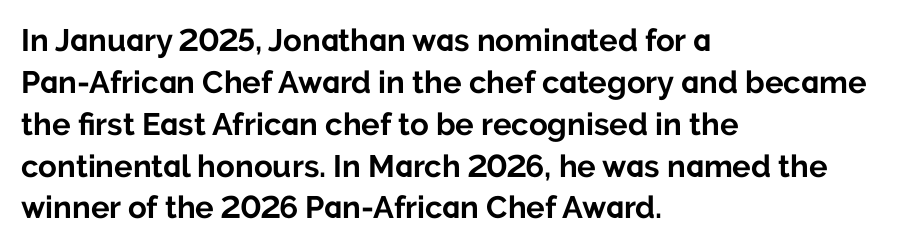
{"serif": "no", "italic": "no", "bold": "yes", "weight": "bold", "width": "normal", "stroke_contrast": "low", "x_height": "medium", "monospaced": "no", "underline": "no", "align": "left", "line_spacing": "normal", "line_spacing_ratio": 1.35, "letter_spacing": "normal", "letter_spacing_em": 0.0, "glyph_px": 31}
